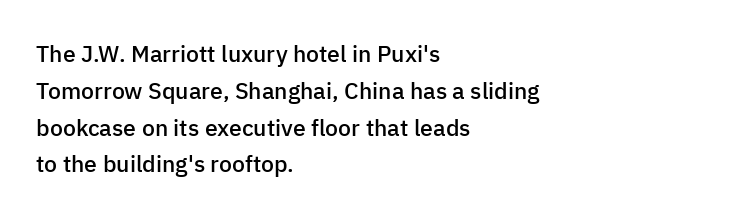
{"italic": "no", "bold": "semi", "underline": "no", "align": "left", "line_spacing": "normal", "line_spacing_ratio": 1.6, "letter_spacing": "normal", "letter_spacing_em": 0.0, "glyph_px": 23}
